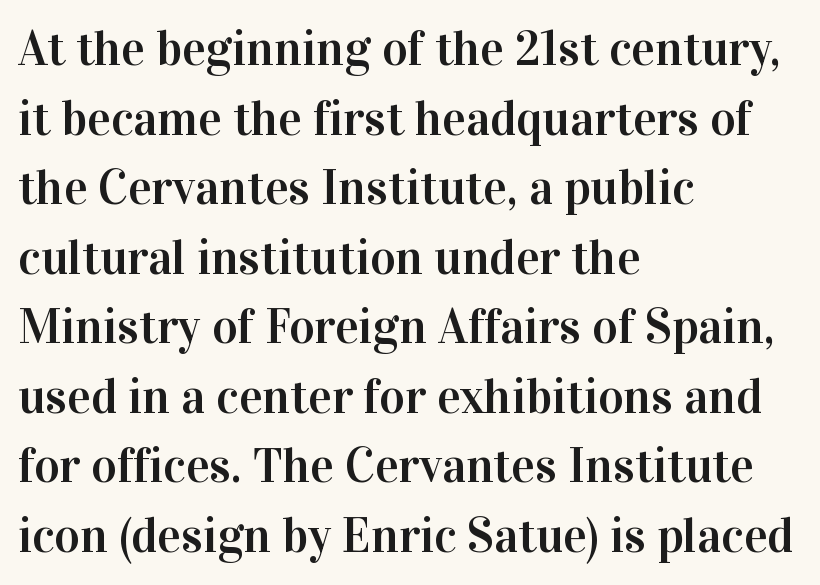
The image shows 49 px serif type, upright; set left-aligned, normal line spacing (1.42x), normal letter spacing, not underlined; high stroke contrast and a medium x-height.
